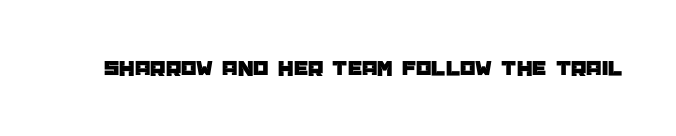
Q: Is the text italic (slanted)? A: No, it is upright.
Q: Is the text underlined? A: No.
Q: Is the spacing between letters normal or unusually wide? A: Normal.
